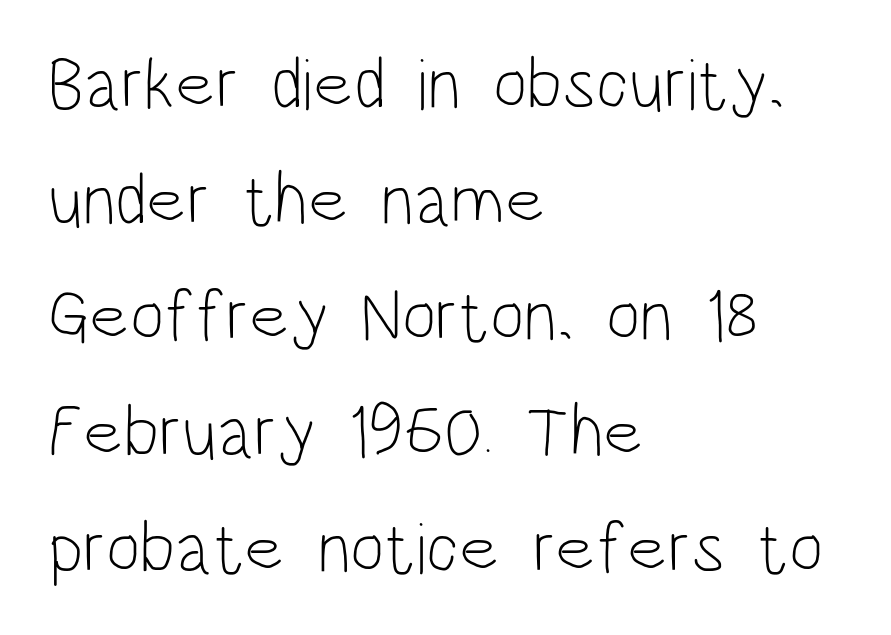
The image shows 73 px light, condensed sans-serif type, upright; set left-aligned, normal line spacing (1.59x), normal letter spacing, not underlined; low stroke contrast and a large x-height.
